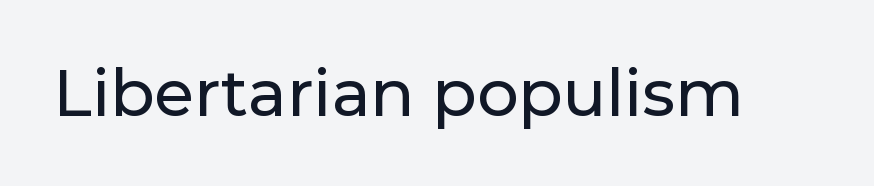
The image shows 65 px sans-serif type, upright; set normal letter spacing, not underlined; low stroke contrast and a medium x-height.
